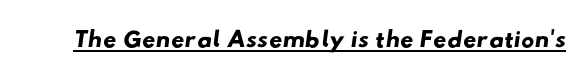
The image shows 37 px wide sans-serif type; set normal letter spacing, underlined; low stroke contrast and a small x-height.
